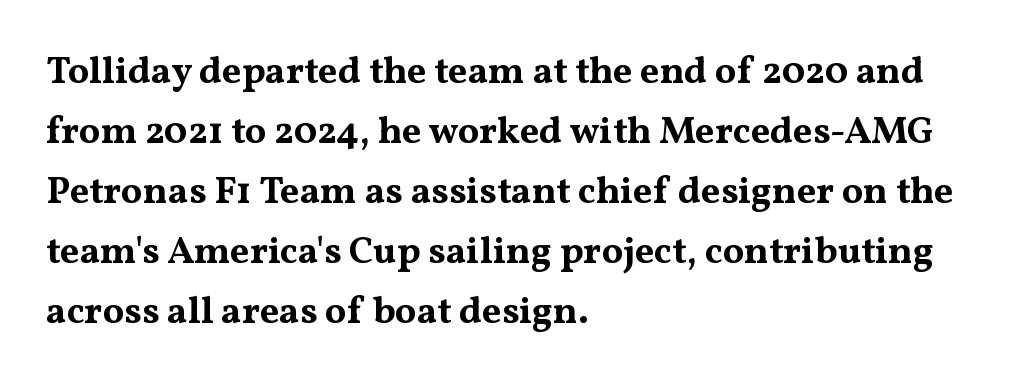
{"serif": "yes", "italic": "no", "bold": "yes", "weight": "bold", "width": "wide", "stroke_contrast": "medium", "x_height": "medium", "monospaced": "no", "underline": "no", "align": "left", "line_spacing": "normal", "line_spacing_ratio": 1.58, "letter_spacing": "normal", "letter_spacing_em": 0.0, "glyph_px": 38}
